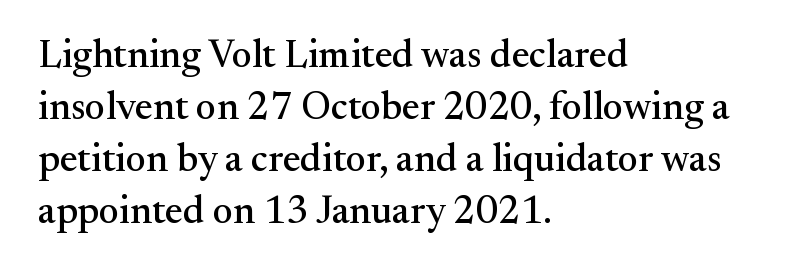
The image shows 39 px serif type, upright; set left-aligned, normal line spacing (1.33x), normal letter spacing, not underlined; medium stroke contrast and a small x-height.
